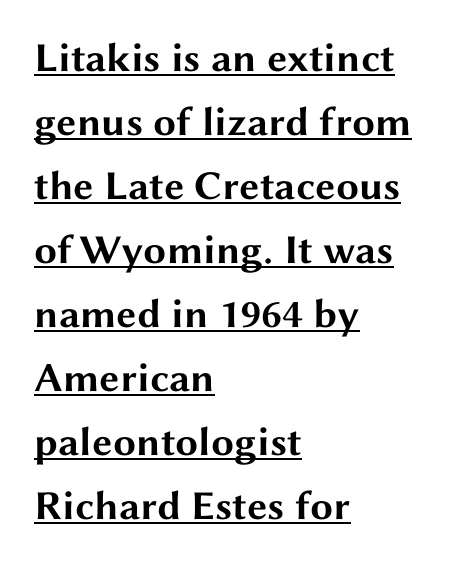
The image shows 41 px bold, wide sans-serif type, upright; set left-aligned, normal line spacing (1.56x), normal letter spacing, underlined; medium stroke contrast and a medium x-height.
